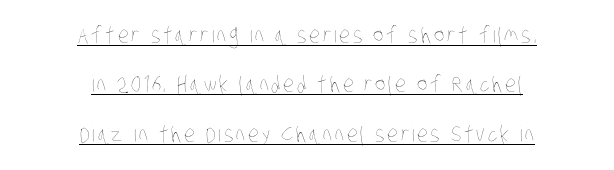
{"bold": "no", "underline": "yes", "align": "center", "line_spacing": "loose", "line_spacing_ratio": 2.25, "glyph_px": 22}
